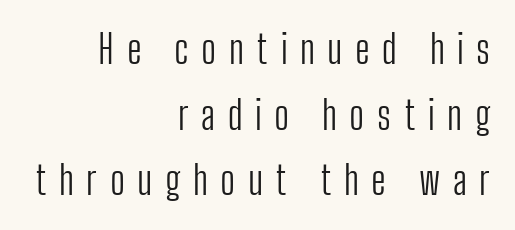
The image shows 39 px light, condensed sans-serif type, upright; set right-aligned, normal line spacing (1.68x), unusually wide letter spacing (+0.32 em), not underlined; low stroke contrast and a medium x-height.
